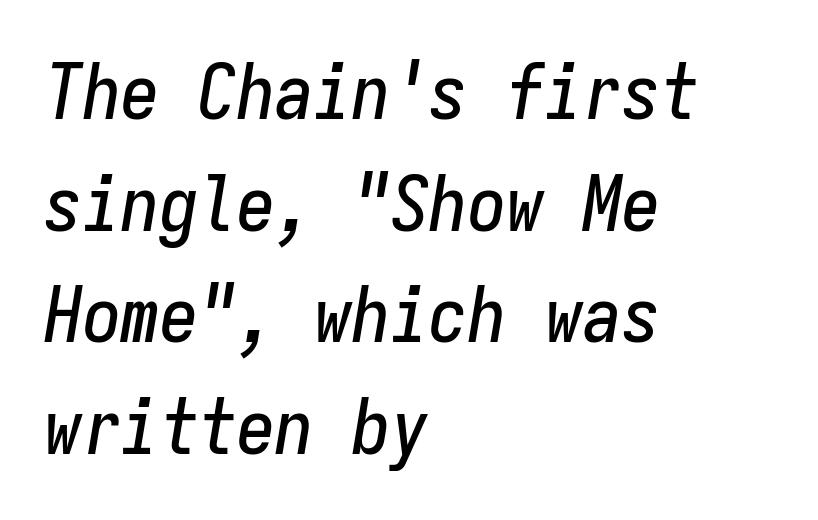
The whole block is typeset with a tilt. Is this a fixed-width face? Yes — each glyph sits in an identical cell. Compared with typical paragraphs, the rows here are spaced about the same. The space beneath each line is pristine and unruled. Line beginnings align vertically; line endings do not.
